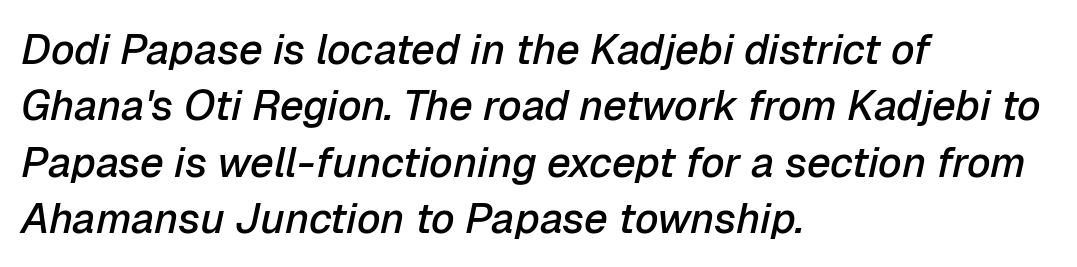
{"italic": "yes", "lean": "right", "slant_degrees": 12, "bold": "semi", "weight": "semibold", "width": "normal", "stroke_contrast": "low", "x_height": "medium", "monospaced": "no", "underline": "no", "align": "left", "line_spacing": "normal", "line_spacing_ratio": 1.34, "letter_spacing": "normal", "letter_spacing_em": 0.0, "glyph_px": 42}
